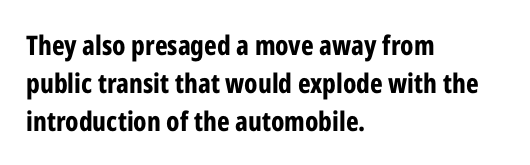
Q: Is the text bold? A: Yes.
Q: Is the text italic (slanted)? A: No, it is upright.
Q: Is the text underlined? A: No.
Q: How is the paragraph aligned? A: Left-aligned.
Q: Is the spacing between letters normal or unusually wide? A: Normal.
Q: Is the spacing between lines tight, normal or loose? A: Normal.
